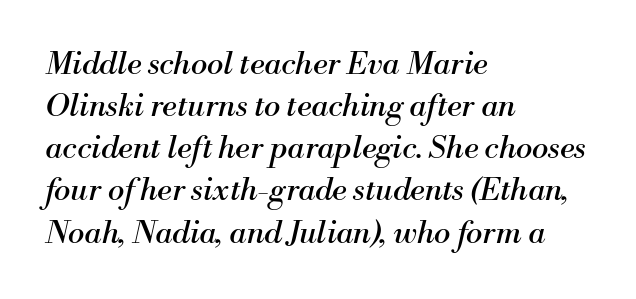
The image shows 31 px regular-weight serif type, italic (leaning right); set left-aligned, normal line spacing (1.36x), normal letter spacing, not underlined; medium stroke contrast and a small x-height.
